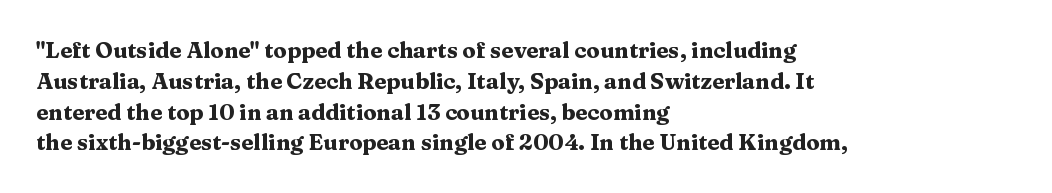
Q: Is the text bold? A: Yes.
Q: Is the text italic (slanted)? A: No, it is upright.
Q: Is the text underlined? A: No.
Q: How is the paragraph aligned? A: Left-aligned.
Q: Is the spacing between letters normal or unusually wide? A: Normal.
Q: Is the spacing between lines tight, normal or loose? A: Normal.
